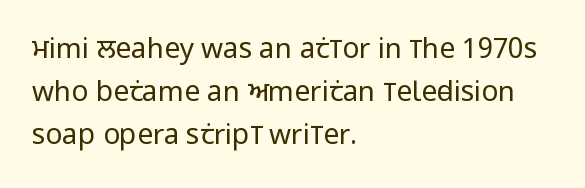
The image shows 28 px regular-weight, condensed sans-serif type, upright; set left-aligned, normal line spacing (1.53x), normal letter spacing, not underlined; low stroke contrast and a large x-height.
